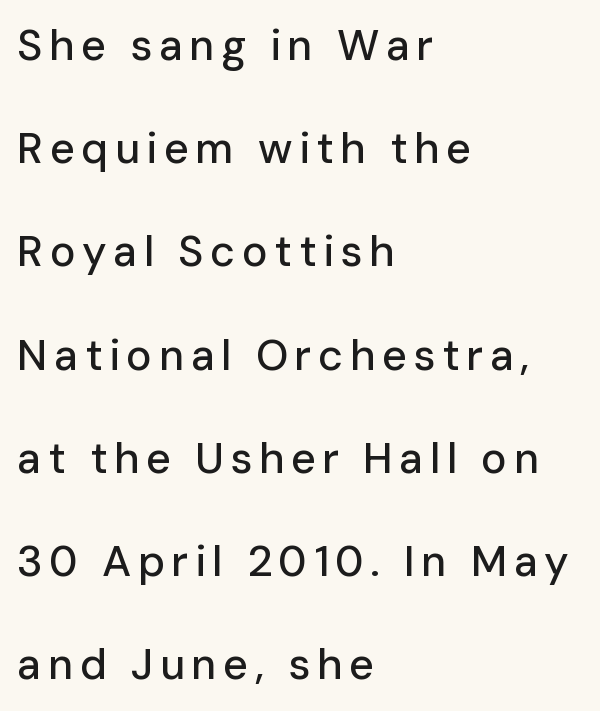
Q: Is the text italic (slanted)? A: No, it is upright.
Q: Is the typeface a serif or a sans-serif typeface? A: Sans-serif.
Q: Is the text underlined? A: No.
Q: How is the paragraph aligned? A: Left-aligned.
Q: Is the spacing between lines tight, normal or loose? A: Loose.
Q: Width (condensed, normal, or wide)? A: Normal.
Q: Stroke contrast? A: Low.
Q: x-height? A: Medium.
Q: Monospaced? A: No.
